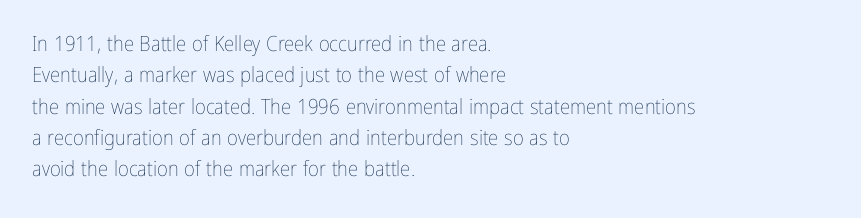
Ordinary non-slanted type is in use. Honestly, the row spacing looks completely unremarkable. These lines keep a tight, regular rhythm from letter to letter. These lines stack with their left ends in a neat column.
